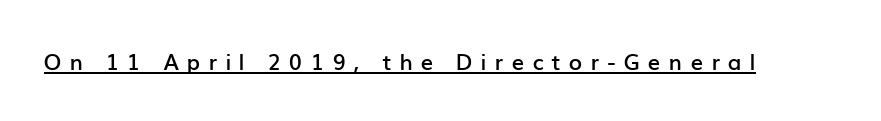
Q: Is the text bold? A: Semi-bold.
Q: Is the text italic (slanted)? A: No, it is upright.
Q: Is the text underlined? A: Yes.
Q: Is the spacing between letters normal or unusually wide? A: Unusually wide.
